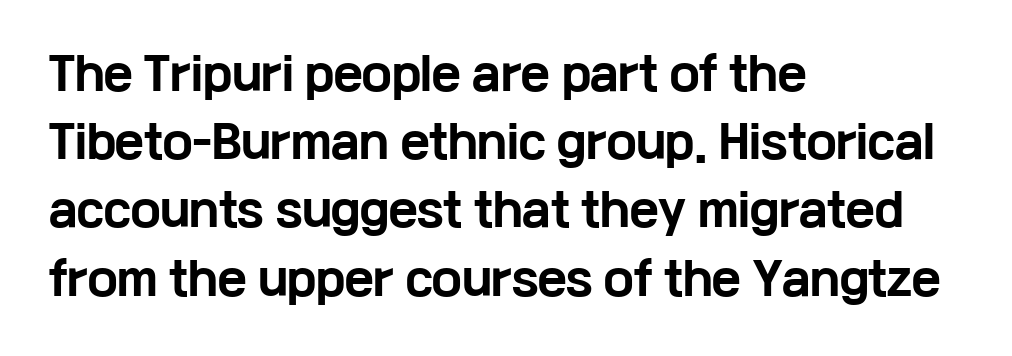
Q: Is the text bold? A: Yes.
Q: Is the text italic (slanted)? A: No, it is upright.
Q: Is the typeface a serif or a sans-serif typeface? A: Sans-serif.
Q: Is the text underlined? A: No.
Q: How is the paragraph aligned? A: Left-aligned.
Q: Is the spacing between letters normal or unusually wide? A: Normal.
Q: Is the spacing between lines tight, normal or loose? A: Normal.
Q: Width (condensed, normal, or wide)? A: Wide.
Q: Stroke contrast? A: Low.
Q: x-height? A: Medium.
Q: Monospaced? A: No.
